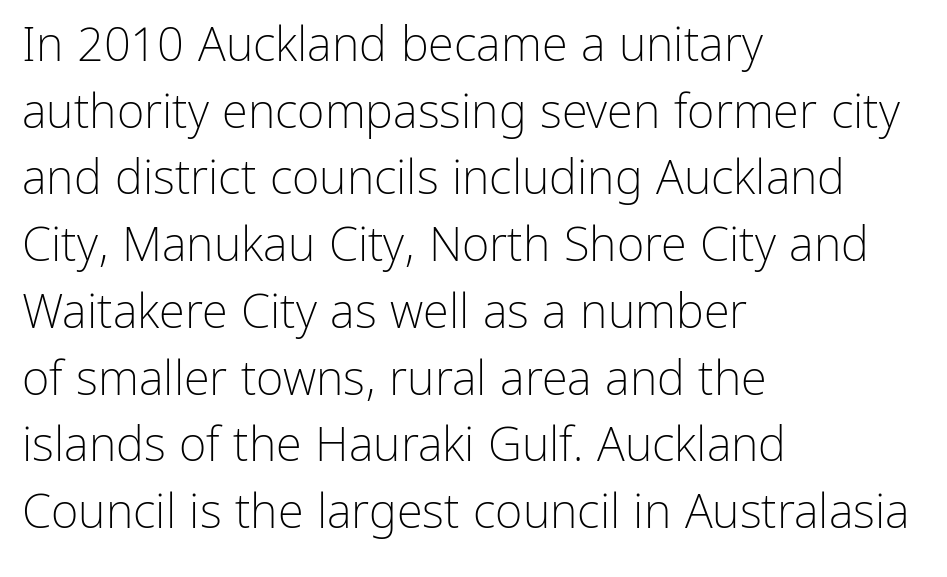
The image shows 47 px light sans-serif type, upright; set left-aligned, normal line spacing (1.42x), normal letter spacing, not underlined; low stroke contrast and a medium x-height.
